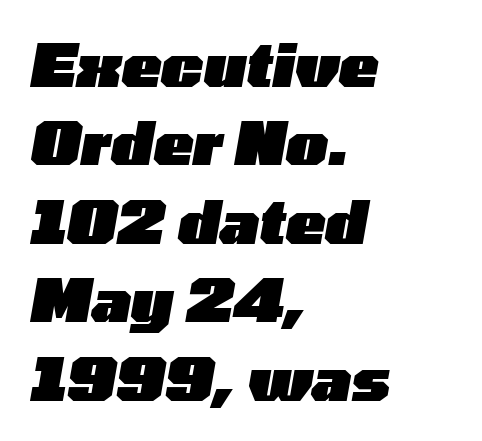
The image shows 59 px heavy, wide type, italic (leaning right); set left-aligned, normal line spacing (1.33x), normal letter spacing, not underlined; low stroke contrast and a medium x-height.
